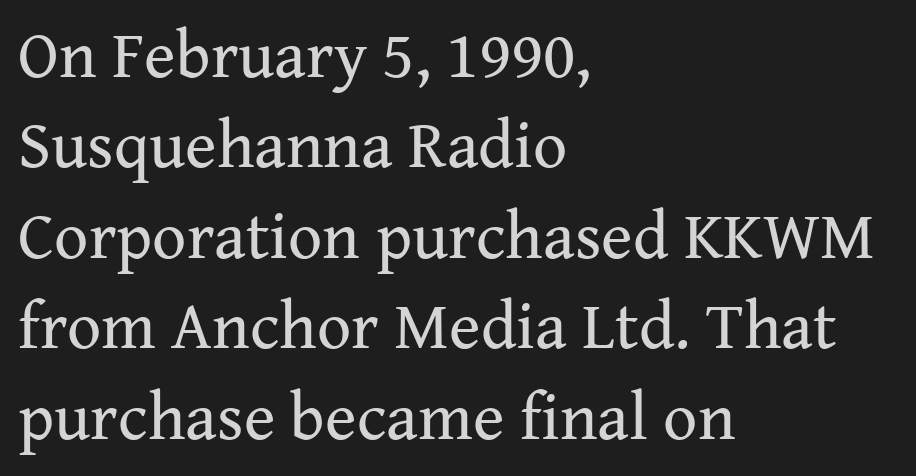
The image shows 67 px regular-weight serif type, upright; set left-aligned, normal line spacing (1.35x), normal letter spacing, not underlined; medium stroke contrast and a medium x-height.
